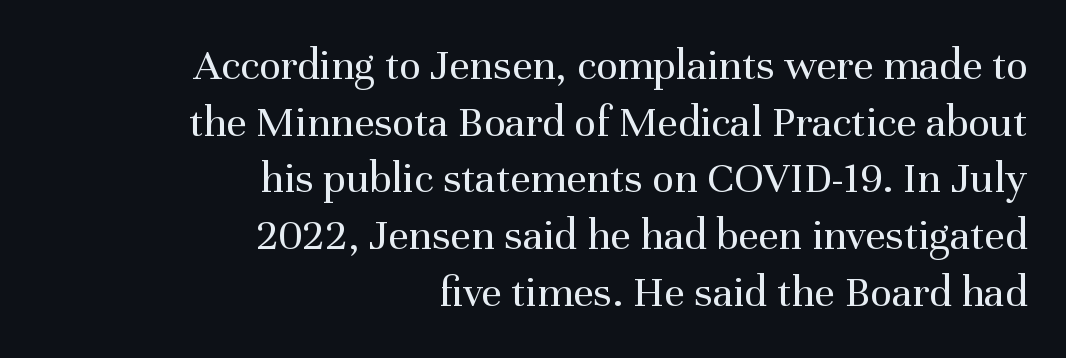
{"serif": "yes", "italic": "no", "bold": "no", "weight": "regular", "width": "normal", "stroke_contrast": "medium", "x_height": "medium", "monospaced": "no", "underline": "no", "align": "right", "line_spacing": "normal", "line_spacing_ratio": 1.26, "letter_spacing": "normal", "letter_spacing_em": 0.0, "glyph_px": 45}
